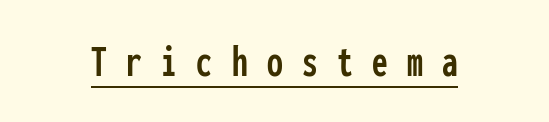
Beneath each row of characters lies a ruled line. This is the regular roman posture of the typeface. The passage shown has open, widely tracked lettering throughout. Classification — sans serif. You could count columns in this text — the font is strictly monospaced.
